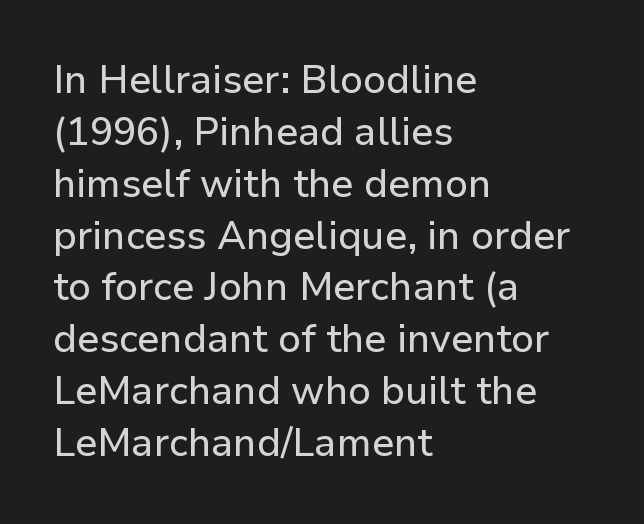
{"serif": "no", "italic": "no", "width": "normal", "stroke_contrast": "low", "x_height": "medium", "monospaced": "no", "underline": "no", "align": "left", "line_spacing": "normal", "line_spacing_ratio": 1.33, "letter_spacing": "normal", "letter_spacing_em": 0.0, "glyph_px": 39}
